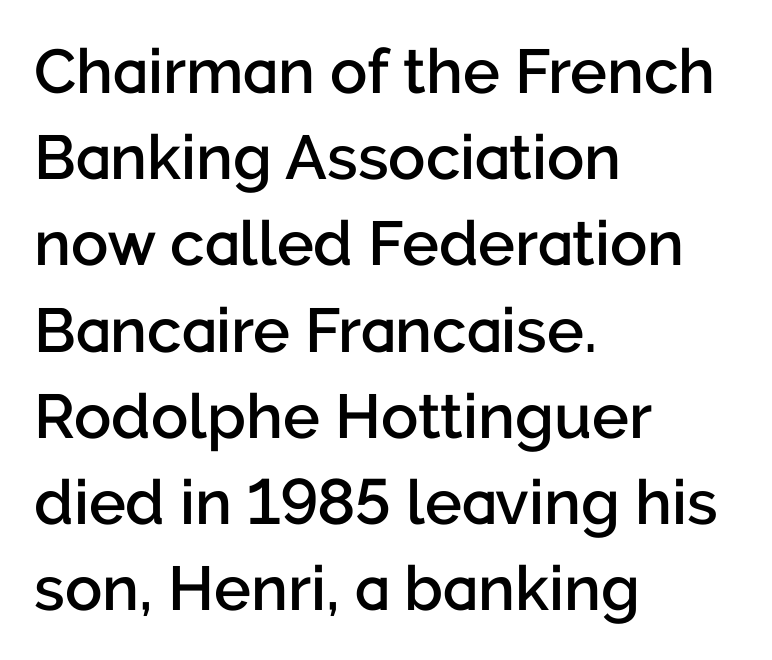
The image shows 62 px semibold sans-serif type, upright; set left-aligned, normal line spacing (1.39x), normal letter spacing, not underlined; low stroke contrast and a medium x-height.
